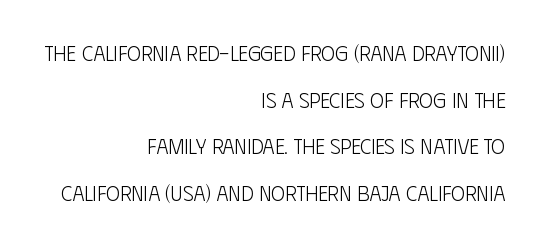
The image shows 21 px text type, upright; set right-aligned, loose line spacing (2.22x), normal letter spacing, not underlined.
